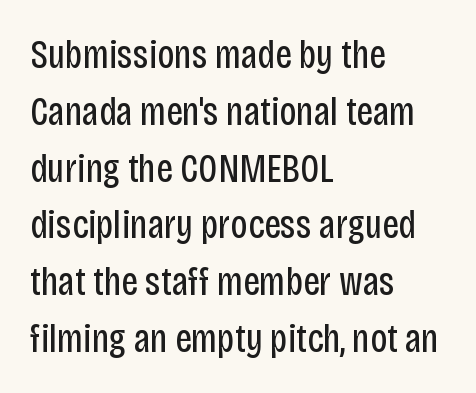
Bare-footed words on every line. These lines stack with their left ends in a neat column. Heft: none added — not bold. Note the varied advance widths — an 'i' is clearly narrower than an 'm'.
